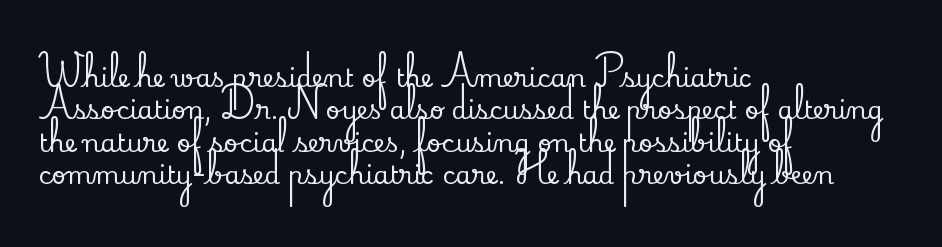
{"italic": "no", "underline": "no", "align": "left", "line_spacing": "normal", "line_spacing_ratio": 1.3, "letter_spacing": "normal", "letter_spacing_em": 0.0, "glyph_px": 25}
